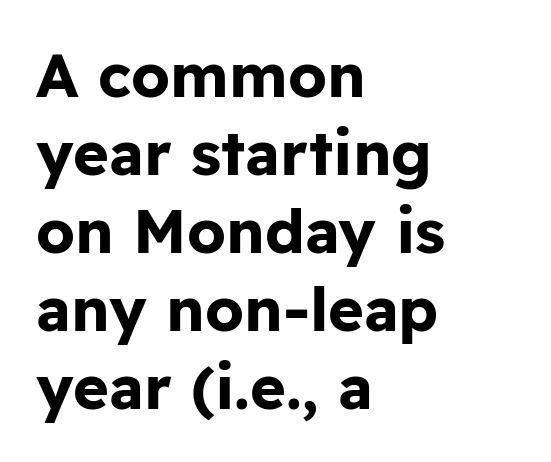
Q: Is the text bold? A: Yes.
Q: Is the text italic (slanted)? A: No, it is upright.
Q: Is the typeface a serif or a sans-serif typeface? A: Sans-serif.
Q: Is the text underlined? A: No.
Q: How is the paragraph aligned? A: Left-aligned.
Q: Is the spacing between letters normal or unusually wide? A: Normal.
Q: Is the spacing between lines tight, normal or loose? A: Normal.
Q: Width (condensed, normal, or wide)? A: Normal.
Q: Stroke contrast? A: Low.
Q: x-height? A: Medium.
Q: Monospaced? A: No.
